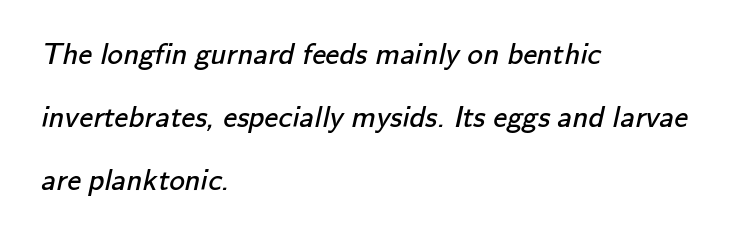
Q: Is the text bold? A: No.
Q: Is the typeface a serif or a sans-serif typeface? A: Sans-serif.
Q: Is the text underlined? A: No.
Q: How is the paragraph aligned? A: Left-aligned.
Q: Is the spacing between letters normal or unusually wide? A: Normal.
Q: Is the spacing between lines tight, normal or loose? A: Loose.
Q: Width (condensed, normal, or wide)? A: Normal.
Q: Stroke contrast? A: Low.
Q: x-height? A: Small.
Q: Monospaced? A: No.
